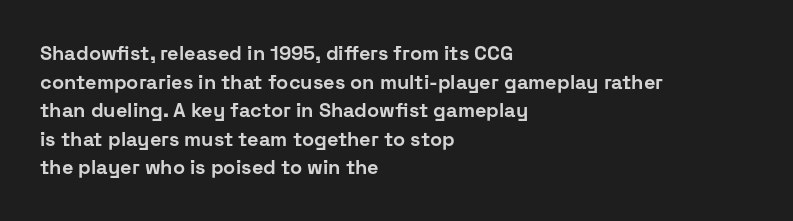
This sample uses an upright cut, with every glyph sitting square on the baseline. Only glyphs here, with clear space below each row. Visually the block forms a straight wall on the left and a jagged coastline on the right. Its strokes are broad and dark, the hallmark of bold type. This block has exactly the height ordinary leading produces. The passage shown has conventional tracking throughout.
